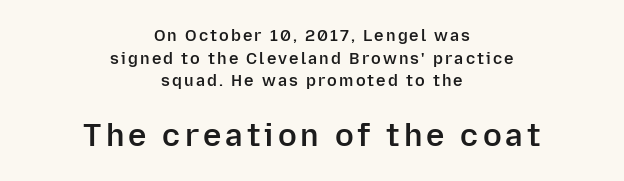
The image shows 31 px semibold sans-serif type, upright; set centered, normal line spacing (1.42x), not underlined; the second (bottom) block is 1.94x larger; low stroke contrast and a medium x-height.
